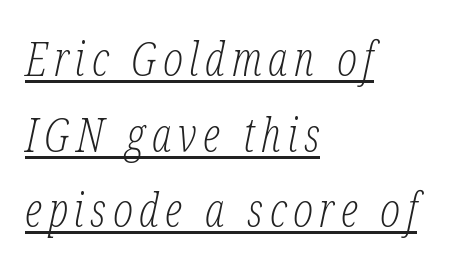
The image shows 47 px light, condensed serif type, italic (leaning right); set left-aligned, normal line spacing (1.61x), underlined; low stroke contrast and a medium x-height.
